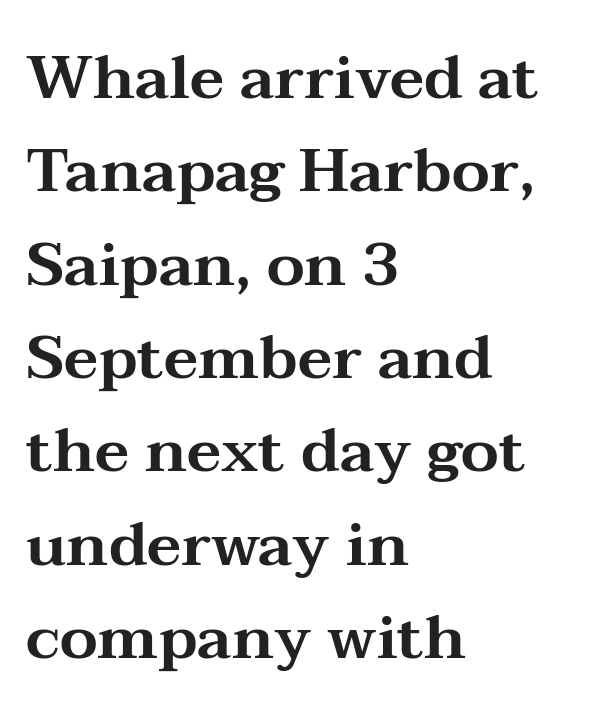
{"serif": "yes", "italic": "no", "width": "wide", "stroke_contrast": "medium", "x_height": "medium", "monospaced": "no", "underline": "no", "align": "left", "line_spacing": "normal", "line_spacing_ratio": 1.53, "letter_spacing": "normal", "letter_spacing_em": 0.0, "glyph_px": 61}
